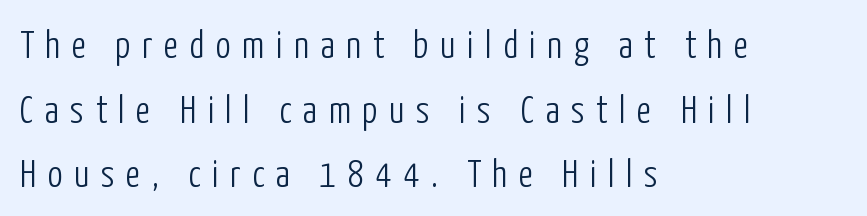
The space directly below the letters is spotless. Leftover space on each line is placed entirely after the last word. No feet cap the strokes, marking this as sans-serif type. The tracking reads as deliberately expanded to a designer's eye. The rows are spaced the way most documents space them. Upright lettering throughout.
